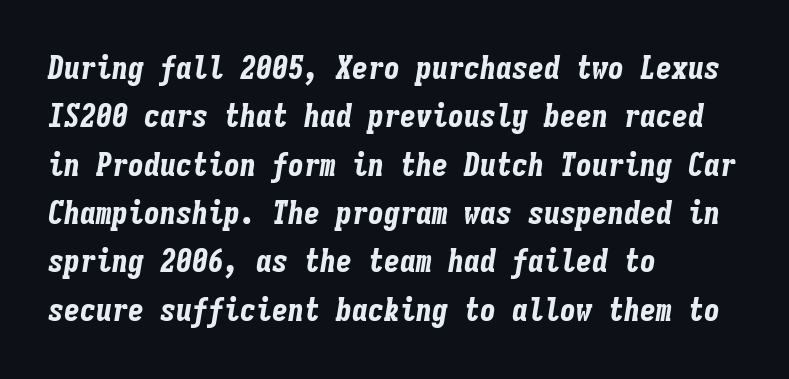
{"italic": "yes", "lean": "right", "slant_degrees": 9, "bold": "yes", "weight": "bold", "width": "condensed", "stroke_contrast": "low", "x_height": "medium", "monospaced": "yes", "underline": "no", "align": "left", "line_spacing": "normal", "line_spacing_ratio": 1.51, "letter_spacing": "normal", "letter_spacing_em": 0.0, "glyph_px": 32}
